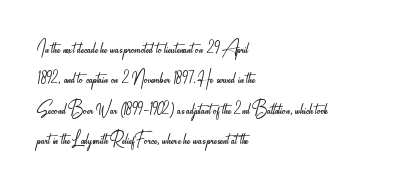
A quiet, ordinary-to-light weight characterises the typeface. The text block is weighted toward the left margin, trailing off unevenly rightward. This rendering leaves character spacing at its baseline value. The strip under each line holds only bare page.
